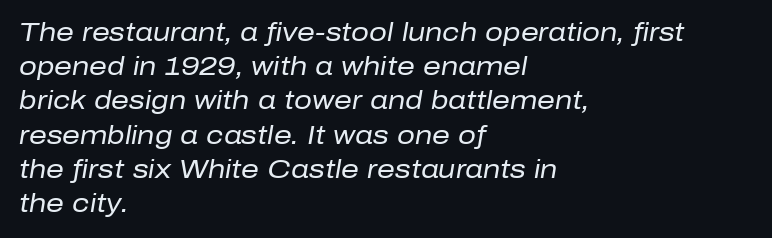
The image shows 25 px text type, italic (leaning right); set left-aligned, normal line spacing (1.37x), normal letter spacing, not underlined.
